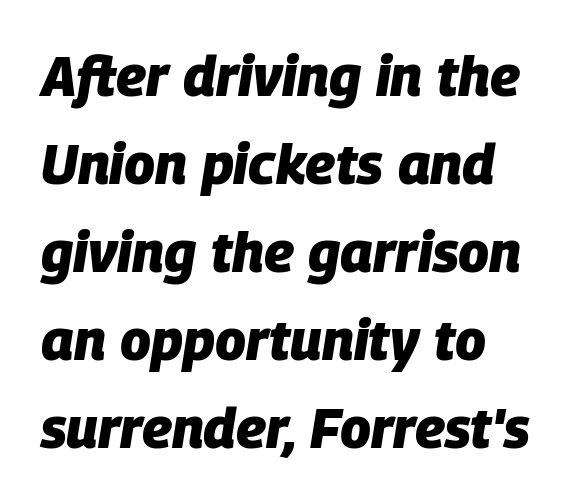
Q: Is the text bold? A: Yes.
Q: Is the text italic (slanted)? A: Yes, it leans right by about 9 degrees.
Q: Is the text underlined? A: No.
Q: How is the paragraph aligned? A: Left-aligned.
Q: Is the spacing between letters normal or unusually wide? A: Normal.
Q: Is the spacing between lines tight, normal or loose? A: Normal.
Q: Width (condensed, normal, or wide)? A: Normal.
Q: Stroke contrast? A: Low.
Q: x-height? A: Large.
Q: Monospaced? A: No.
